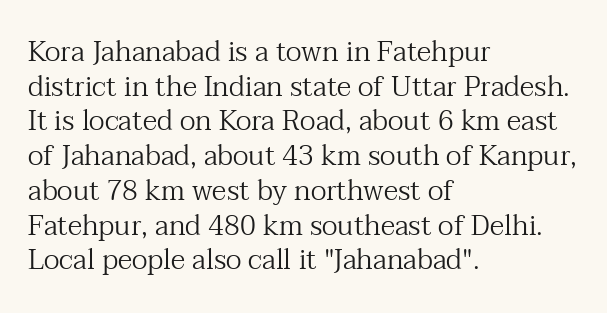
Do the letters lean? They stand straight. The tracking reads as untouched default to a designer's eye. A typesetter would label this face a serif. The passage shown is typed in a proportional face where columns would drift. A clean baseline with only descenders dipping below it. A classic flush-left, rag-right setting is used for this passage.
